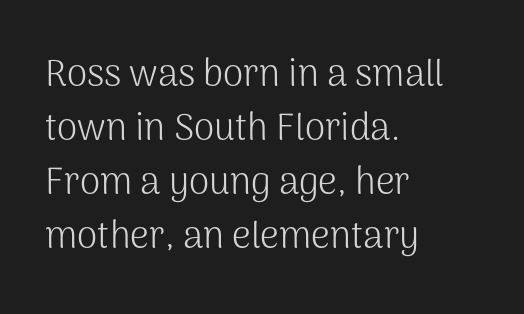
{"serif": "no", "italic": "no", "bold": "no", "weight": "light", "width": "normal", "stroke_contrast": "medium", "x_height": "medium", "monospaced": "no", "underline": "no", "align": "left", "line_spacing": "normal", "line_spacing_ratio": 1.46, "letter_spacing": "normal", "letter_spacing_em": 0.0, "glyph_px": 37}
